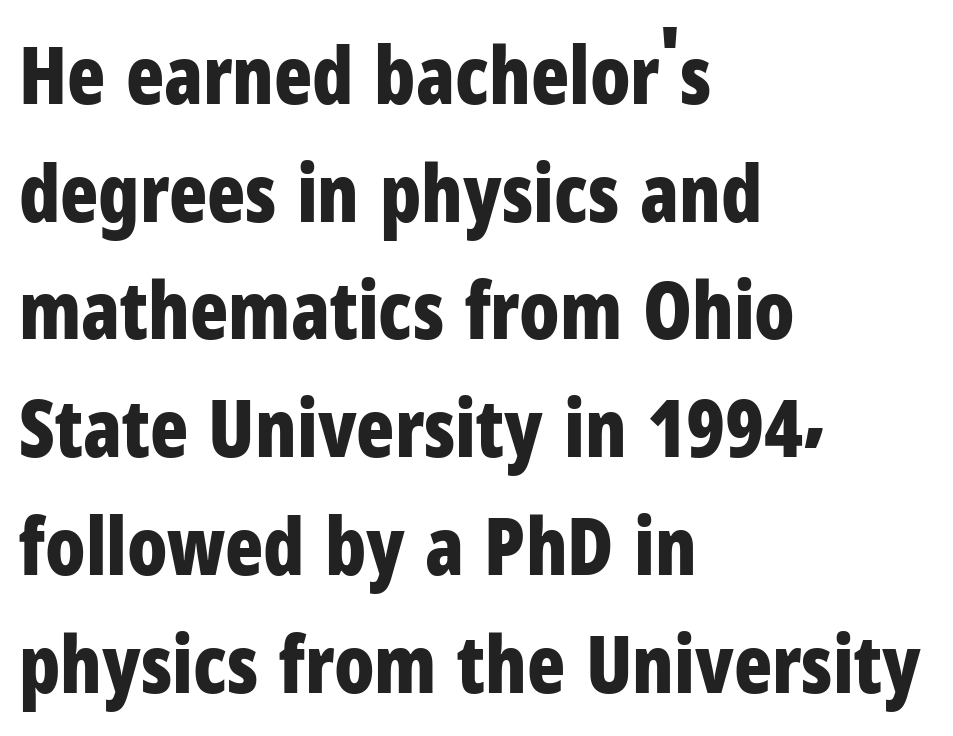
The image shows 79 px bold, condensed sans-serif type, upright; set left-aligned, normal line spacing (1.49x), normal letter spacing, not underlined; low stroke contrast and a medium x-height.
